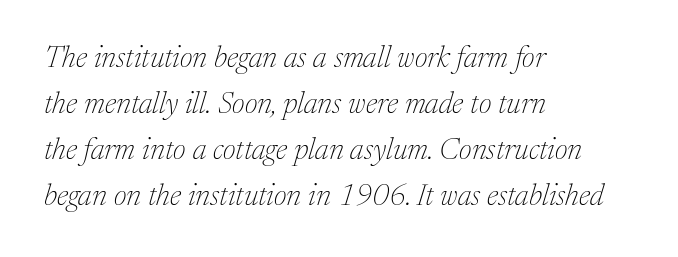
The image shows 30 px thin serif type, italic (leaning right); set left-aligned, normal line spacing (1.53x), normal letter spacing, not underlined; medium stroke contrast and a medium x-height.
